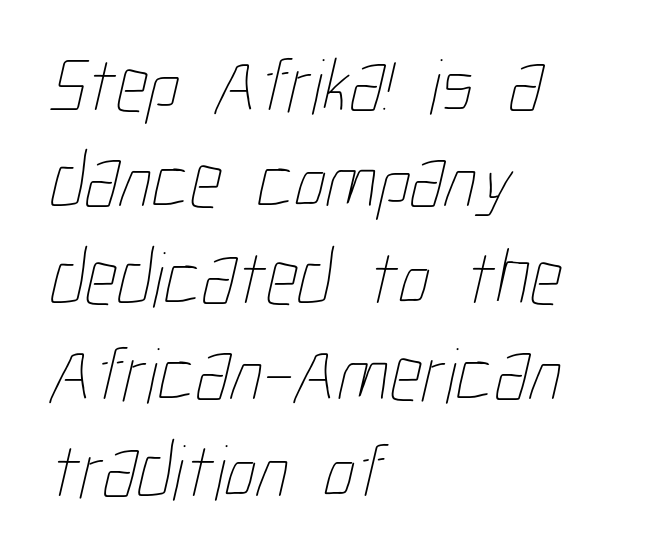
Casual observation: everything's shoved over to the left. Stems here are at most as thick as an everyday book face. The face used here is proportionally spaced, like ordinary book or web type. Bare-footed words on every line. The letterforms sit shoulder to shoulder at normal distance.
